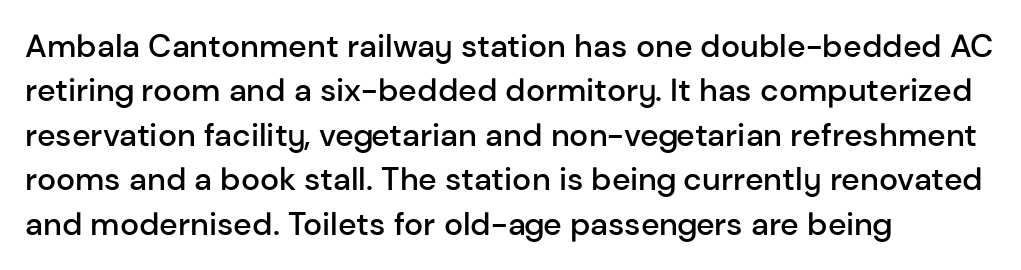
{"serif": "no", "italic": "no", "bold": "semi", "weight": "semibold", "width": "normal", "stroke_contrast": "low", "x_height": "medium", "monospaced": "no", "underline": "no", "align": "left", "line_spacing": "normal", "line_spacing_ratio": 1.39, "letter_spacing": "normal", "letter_spacing_em": 0.0, "glyph_px": 32}
